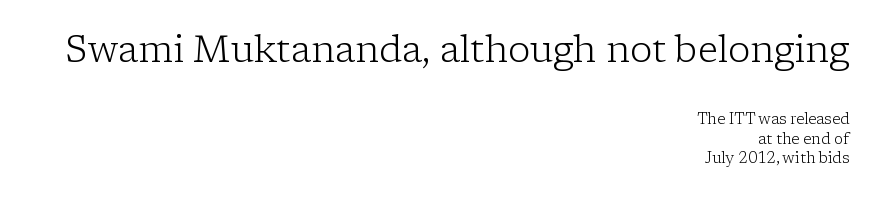
{"serif": "yes", "italic": "no", "bold": "no", "weight": "light", "width": "normal", "stroke_contrast": "low", "x_height": "medium", "monospaced": "no", "underline": "no", "align": "right", "line_spacing": "normal", "line_spacing_ratio": 1.31, "letter_spacing": "normal", "letter_spacing_em": 0.0, "larger_block": "first", "size_ratio": 2.47, "glyph_px": 37}
